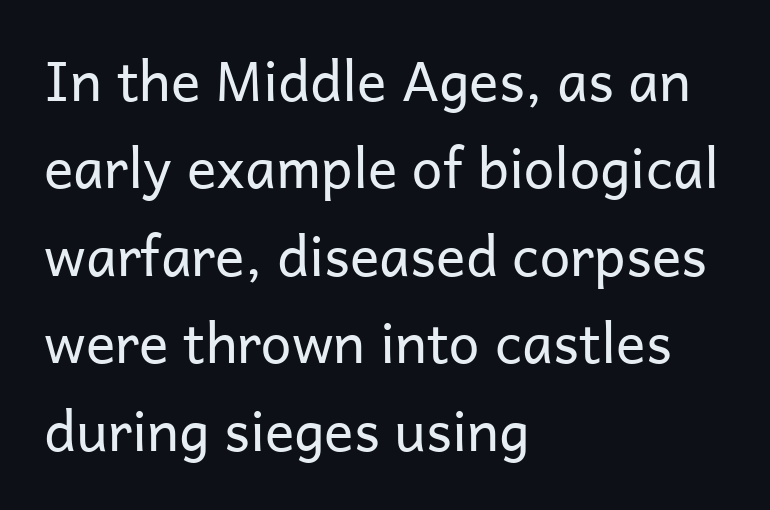
The image shows 55 px regular-weight sans-serif type, upright; set left-aligned, normal line spacing (1.59x), normal letter spacing, not underlined; low stroke contrast and a medium x-height.
